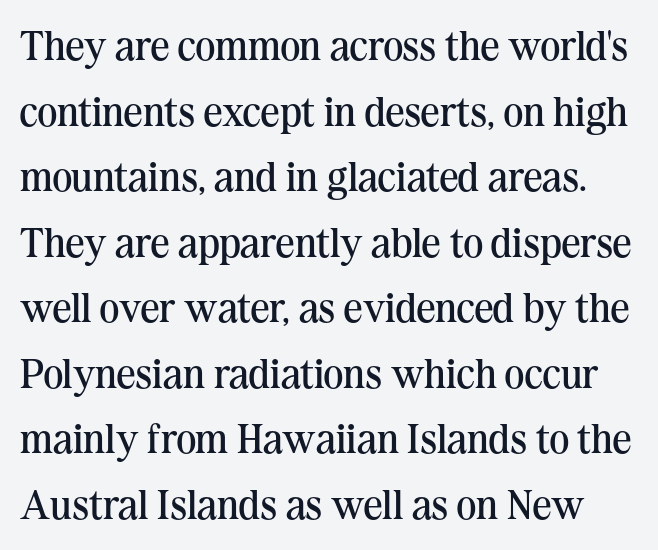
The image shows 42 px regular-weight serif type, upright; set normal line spacing (1.56x), normal letter spacing, not underlined; medium stroke contrast and a medium x-height.
